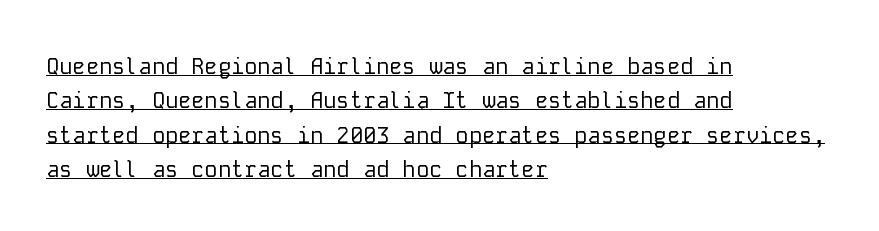
Q: Is the text bold? A: No.
Q: Is the text italic (slanted)? A: No, it is upright.
Q: Is the text underlined? A: Yes.
Q: How is the paragraph aligned? A: Left-aligned.
Q: Is the spacing between letters normal or unusually wide? A: Normal.
Q: Is the spacing between lines tight, normal or loose? A: Normal.
